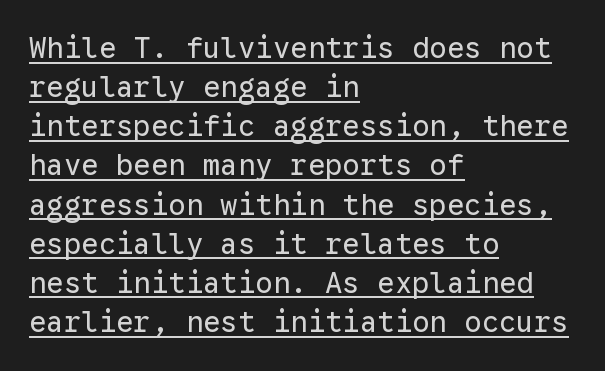
The compositor pushed each line to the left boundary. A continuous stroke trails under the words, as in a hyperlink. This sample has the even, mechanical cadence of fixed-width lettering. Line spacing here is normal. The axis of the letterforms is exactly vertical.
